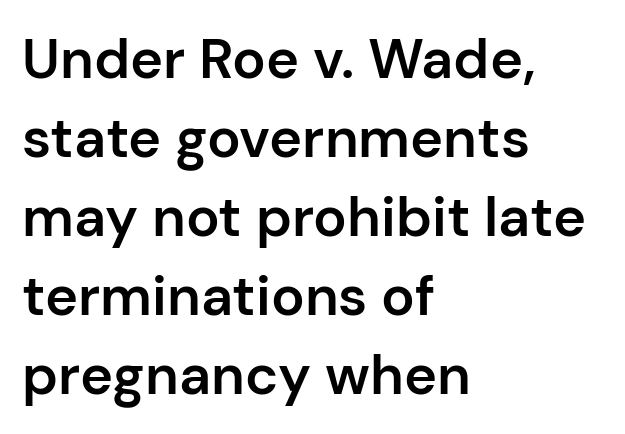
Q: Is the text bold? A: Semi-bold.
Q: Is the text italic (slanted)? A: No, it is upright.
Q: Is the typeface a serif or a sans-serif typeface? A: Sans-serif.
Q: Is the text underlined? A: No.
Q: How is the paragraph aligned? A: Left-aligned.
Q: Is the spacing between letters normal or unusually wide? A: Normal.
Q: Is the spacing between lines tight, normal or loose? A: Normal.
Q: Width (condensed, normal, or wide)? A: Normal.
Q: Stroke contrast? A: Low.
Q: x-height? A: Medium.
Q: Monospaced? A: No.
